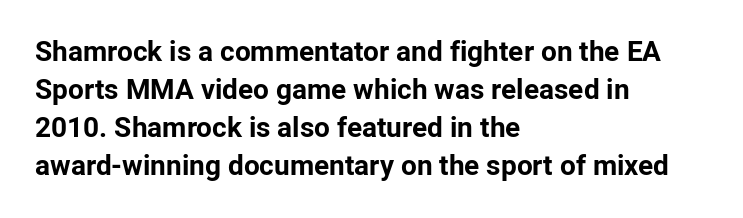
Q: Is the text bold? A: Yes.
Q: Is the text italic (slanted)? A: No, it is upright.
Q: Is the typeface a serif or a sans-serif typeface? A: Sans-serif.
Q: Is the text underlined? A: No.
Q: How is the paragraph aligned? A: Left-aligned.
Q: Is the spacing between letters normal or unusually wide? A: Normal.
Q: Is the spacing between lines tight, normal or loose? A: Normal.
Q: Width (condensed, normal, or wide)? A: Normal.
Q: Stroke contrast? A: Low.
Q: x-height? A: Medium.
Q: Monospaced? A: No.
